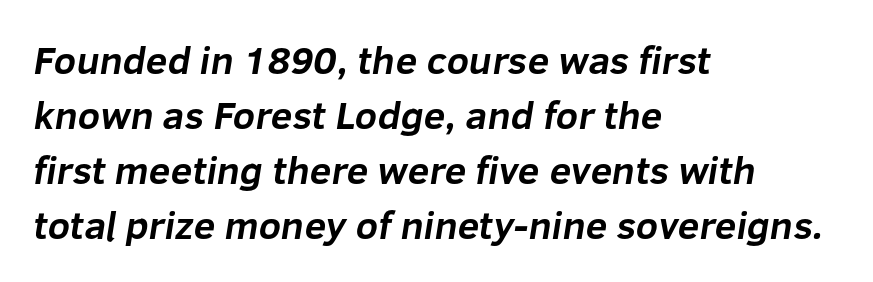
No extra tracking has been applied to these lines. Weight: bold. Character widths vary here, with narrow letters taking less room than wide ones. Letterform terminals end flat and unadorned throughout the passage. Glance below the letters and you will spot only blank space. The vertical gap from one line to the next is medium.
